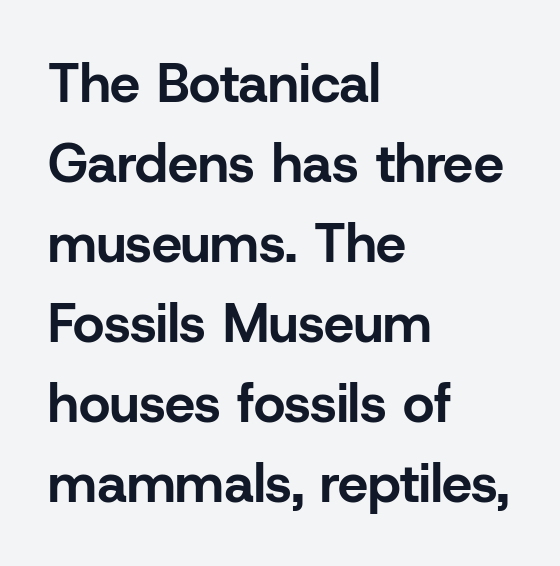
{"serif": "no", "italic": "no", "bold": "yes", "weight": "bold", "width": "normal", "stroke_contrast": "low", "x_height": "medium", "monospaced": "no", "underline": "no", "align": "left", "line_spacing": "normal", "line_spacing_ratio": 1.48, "letter_spacing": "normal", "letter_spacing_em": 0.0, "glyph_px": 54}
